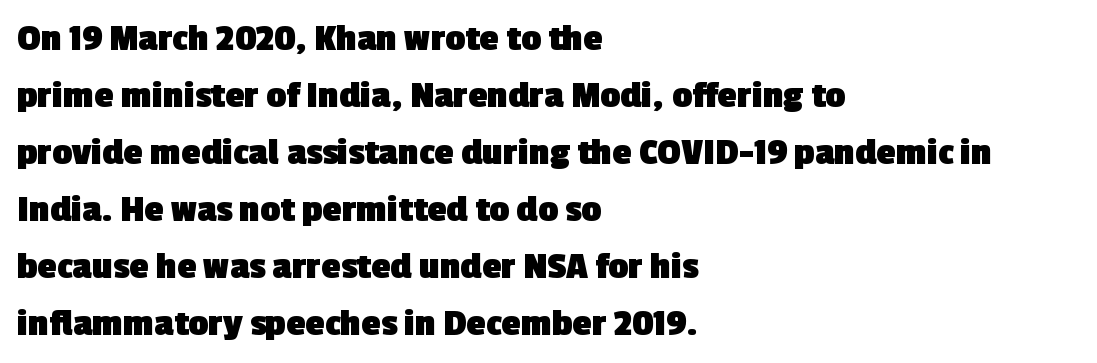
Each letter keeps its own natural width here, so spacing adapts to shape. A dark, heavy texture on the line: the type is bold. The horizontal fit of the characters is conventional and even. Beneath every word, the page is bare. A normal amount of white space separates one row of letters from the next.
